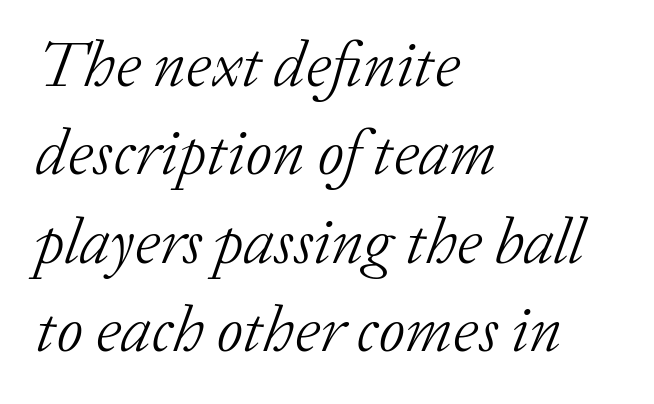
{"serif": "yes", "italic": "yes", "lean": "right", "slant_degrees": 20, "bold": "no", "weight": "light", "width": "normal", "stroke_contrast": "low", "x_height": "medium", "monospaced": "no", "underline": "no", "align": "left", "line_spacing": "normal", "line_spacing_ratio": 1.36, "letter_spacing": "normal", "letter_spacing_em": 0.0, "glyph_px": 65}
